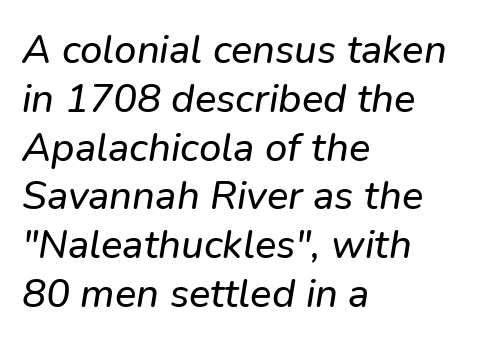
The image shows 40 px sans-serif type; set left-aligned, line spacing 1.22x, normal letter spacing, not underlined; low stroke contrast and a medium x-height.
